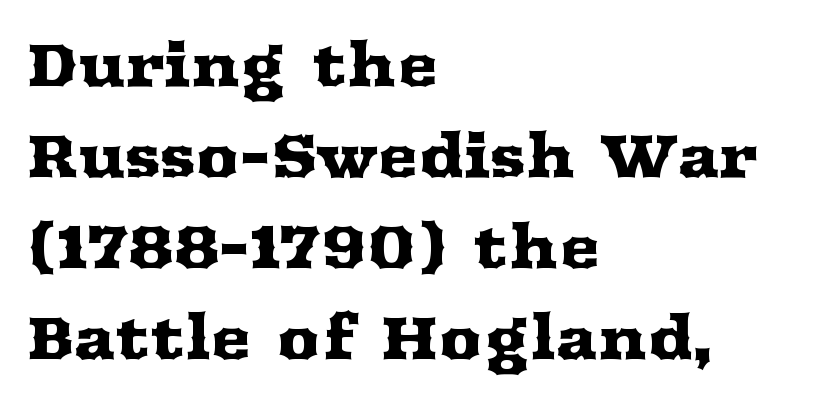
Q: Is the text italic (slanted)? A: No, it is upright.
Q: Is the typeface a serif or a sans-serif typeface? A: Serif.
Q: Is the text underlined? A: No.
Q: How is the paragraph aligned? A: Left-aligned.
Q: Is the spacing between letters normal or unusually wide? A: Normal.
Q: Is the spacing between lines tight, normal or loose? A: Normal.
Q: Width (condensed, normal, or wide)? A: Wide.
Q: Stroke contrast? A: Medium.
Q: x-height? A: Medium.
Q: Monospaced? A: No.
